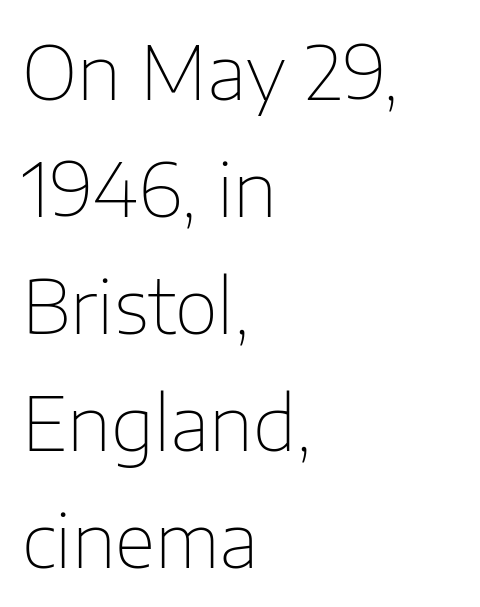
What kind of face is this? One without serifs — a sans. The passage shown stacks its lines at a standard gap. Compared with a typical body face, this is equally light or lighter still. A roman cut, with each character standing at attention. The typesetter chose a ragged-right arrangement here. Underlining? Definitely not there.
